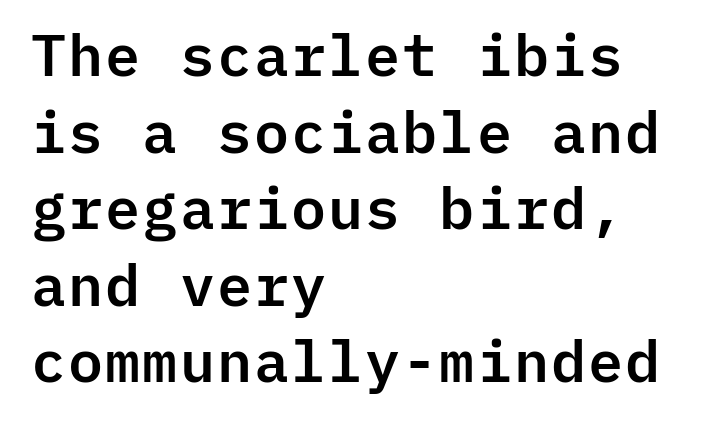
Q: Is the text italic (slanted)? A: No, it is upright.
Q: Is the typeface a serif or a sans-serif typeface? A: Sans-serif.
Q: Is the text underlined? A: No.
Q: How is the paragraph aligned? A: Left-aligned.
Q: Is the spacing between letters normal or unusually wide? A: Normal.
Q: Is the spacing between lines tight, normal or loose? A: Normal.
Q: Width (condensed, normal, or wide)? A: Normal.
Q: Stroke contrast? A: Low.
Q: x-height? A: Medium.
Q: Monospaced? A: Yes.
